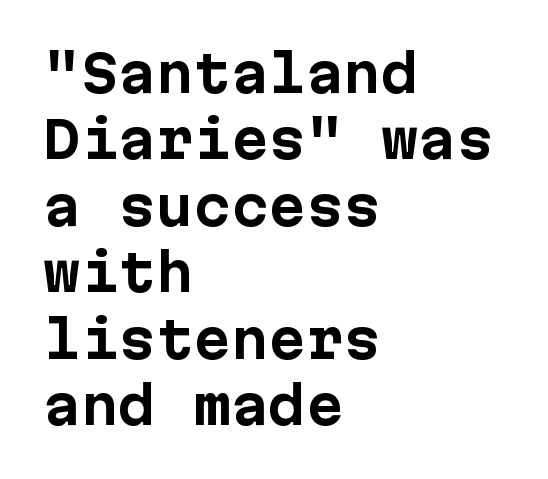
The typeface chosen for these lines omits serifs. The passage shown has conventional tracking throughout. The characters look thick and weighty, a clear bold. Successive baselines arrive at the customary interval. Note the uniform advance width — an 'i' takes as much space as an 'm'. The passage shown is not underscored anywhere.
